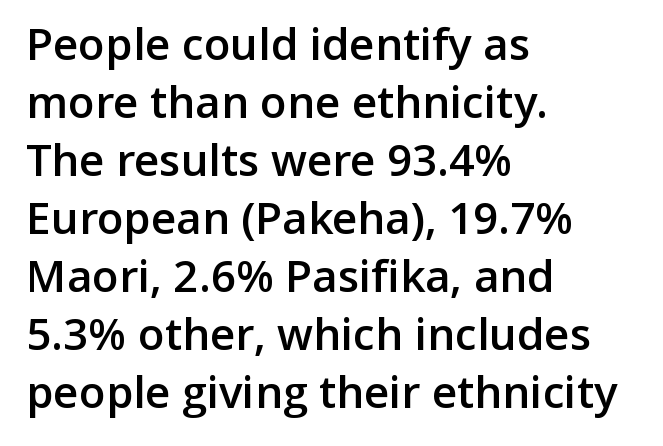
Students, observe: this is what conventionally led text looks like. The typesetter chose a ragged-right arrangement here. Check under the words: just untouched page. Examine the stroke ends and you'll find no serifs. The lettering stays uniformly vertical, giving the passage a roman look.
